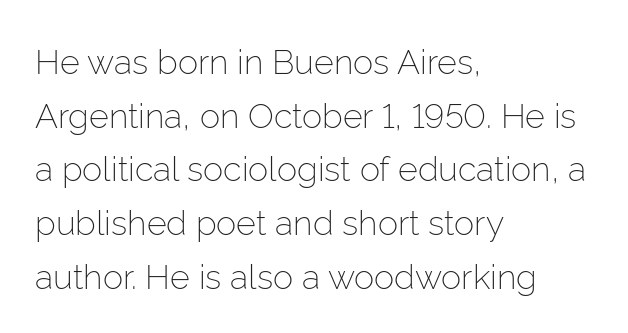
Q: Is the text bold? A: No.
Q: Is the text italic (slanted)? A: No, it is upright.
Q: Is the typeface a serif or a sans-serif typeface? A: Sans-serif.
Q: Is the text underlined? A: No.
Q: How is the paragraph aligned? A: Left-aligned.
Q: Is the spacing between letters normal or unusually wide? A: Normal.
Q: Is the spacing between lines tight, normal or loose? A: Normal.
Q: Width (condensed, normal, or wide)? A: Normal.
Q: Stroke contrast? A: Low.
Q: x-height? A: Medium.
Q: Monospaced? A: No.
